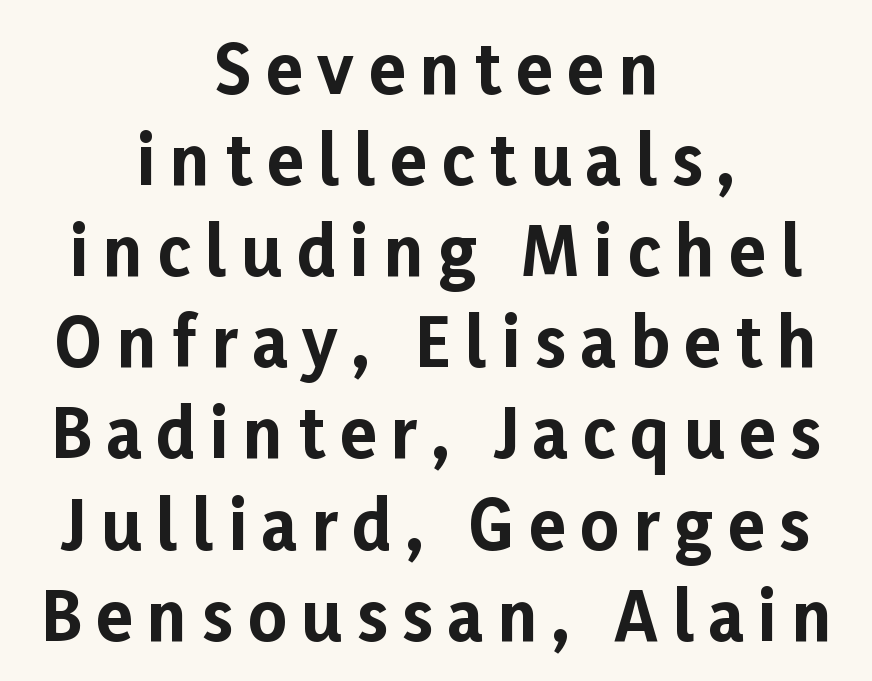
Q: Is the text bold? A: Yes.
Q: Is the text italic (slanted)? A: No, it is upright.
Q: Is the typeface a serif or a sans-serif typeface? A: Sans-serif.
Q: Is the text underlined? A: No.
Q: How is the paragraph aligned? A: Centered.
Q: Is the spacing between letters normal or unusually wide? A: Unusually wide.
Q: Is the spacing between lines tight, normal or loose? A: Normal.
Q: Width (condensed, normal, or wide)? A: Normal.
Q: Stroke contrast? A: Low.
Q: x-height? A: Medium.
Q: Monospaced? A: No.
